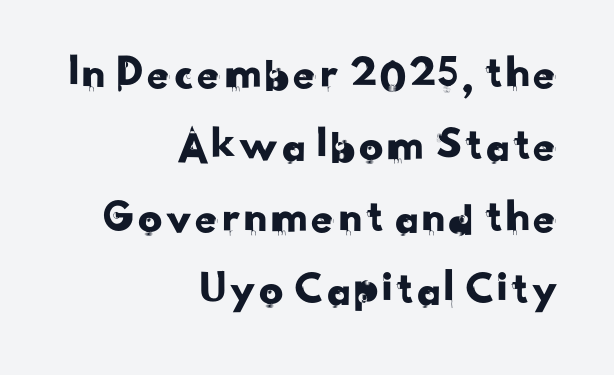
{"serif": "no", "width": "normal", "stroke_contrast": "low", "x_height": "small", "monospaced": "no", "underline": "no", "align": "right", "line_spacing": "normal", "line_spacing_ratio": 1.5, "letter_spacing": "normal", "letter_spacing_em": 0.0, "glyph_px": 48}
